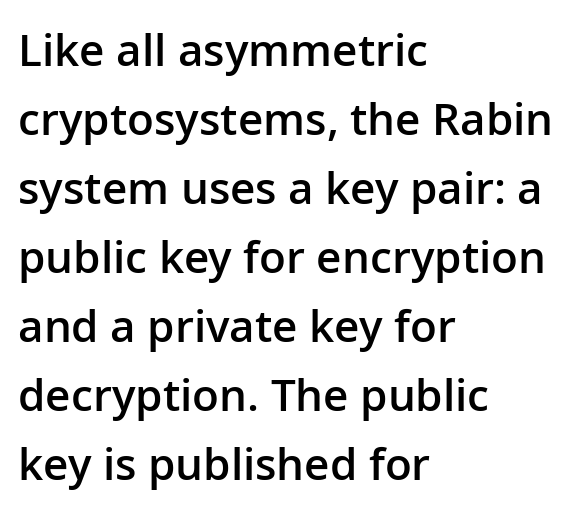
Q: Is the text bold? A: Semi-bold.
Q: Is the text italic (slanted)? A: No, it is upright.
Q: Is the typeface a serif or a sans-serif typeface? A: Sans-serif.
Q: Is the text underlined? A: No.
Q: How is the paragraph aligned? A: Left-aligned.
Q: Is the spacing between letters normal or unusually wide? A: Normal.
Q: Is the spacing between lines tight, normal or loose? A: Normal.
Q: Width (condensed, normal, or wide)? A: Normal.
Q: Stroke contrast? A: Low.
Q: x-height? A: Medium.
Q: Monospaced? A: No.
